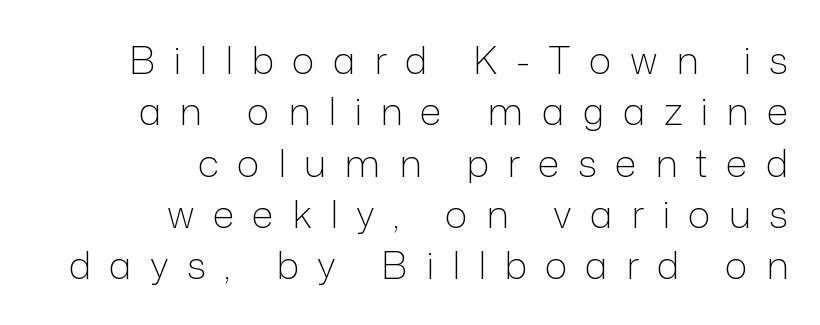
Note the varied advance widths — an 'i' is clearly narrower than an 'm'. Serif or sans? Sans — the stroke terminals are bare. Counters stay open thanks to moderate or lighter strokes. The tracking jumps out immediately: characters are airy and widely separated. In terms of posture, this sample is upright. Casual observation: everything's shoved over to the right.
